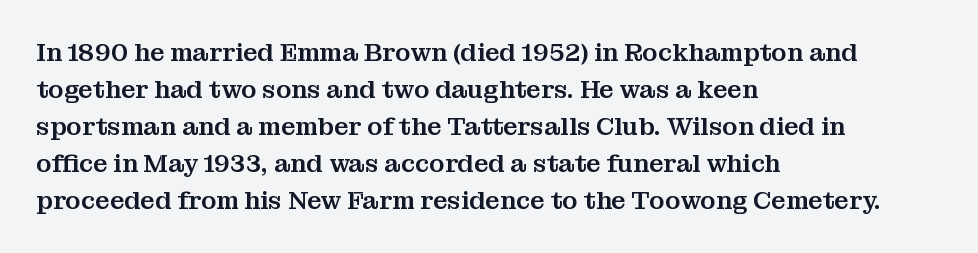
Q: Is the text italic (slanted)? A: No, it is upright.
Q: Is the text underlined? A: No.
Q: How is the paragraph aligned? A: Left-aligned.
Q: Is the spacing between letters normal or unusually wide? A: Normal.
Q: Is the spacing between lines tight, normal or loose? A: Normal.
